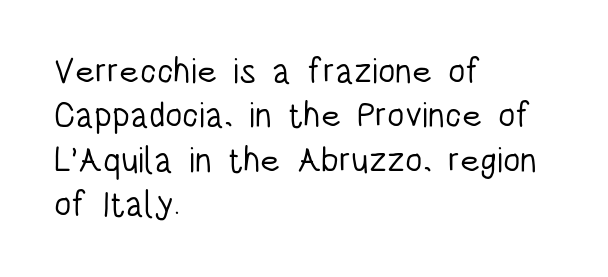
No word sits above an underline. Do the characters align in a grid? No, the font is proportional. Is the letter spacing exaggerated? No — it looks like the ordinary default. The rag falls on the right side of this text block. The letters stand upright; this is a roman face.
